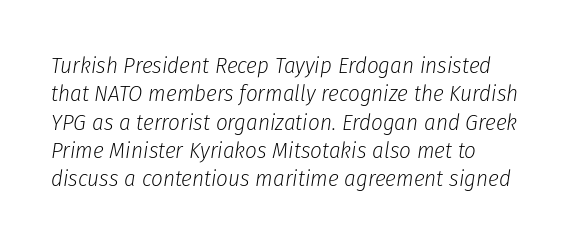
Q: Is the text bold? A: No.
Q: Is the text italic (slanted)? A: Yes, it leans right by about 8 degrees.
Q: Is the text underlined? A: No.
Q: How is the paragraph aligned? A: Left-aligned.
Q: Is the spacing between letters normal or unusually wide? A: Normal.
